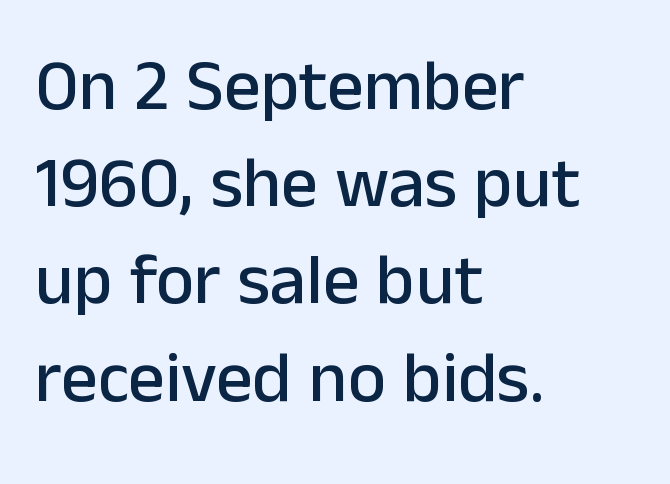
The rows are spaced the way most documents space them. The string is rendered with underlining switched off. Posture: straight, roman, zero tilt. Which margin do the lines hug? The left one — the right edge is uneven. Serif or sans? Sans — the stroke terminals are bare. What stands out about the letter spacing? Nothing — it is the standard amount.
